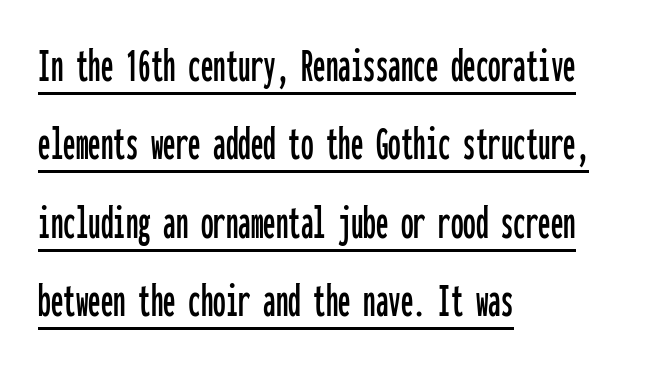
{"serif": "no", "italic": "no", "width": "condensed", "stroke_contrast": "low", "x_height": "medium", "monospaced": "yes", "underline": "yes", "align": "left", "line_spacing": "normal", "line_spacing_ratio": 1.57, "letter_spacing": "normal", "letter_spacing_em": 0.0, "glyph_px": 50}
